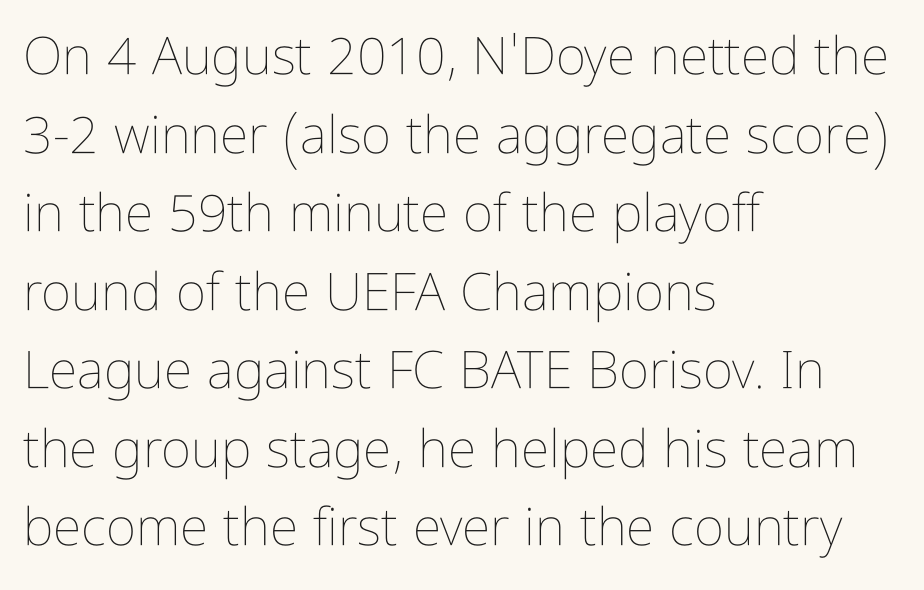
The image shows 52 px thin, condensed type, upright; set left-aligned, normal line spacing (1.51x), normal letter spacing, not underlined; low stroke contrast and a medium x-height.
